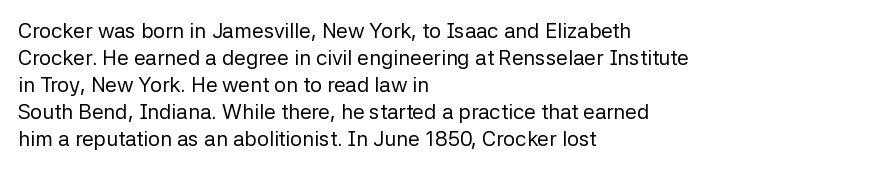
Q: Is the text bold? A: No.
Q: Is the text italic (slanted)? A: No, it is upright.
Q: Is the text underlined? A: No.
Q: How is the paragraph aligned? A: Left-aligned.
Q: Is the spacing between letters normal or unusually wide? A: Normal.
Q: Is the spacing between lines tight, normal or loose? A: Normal.
